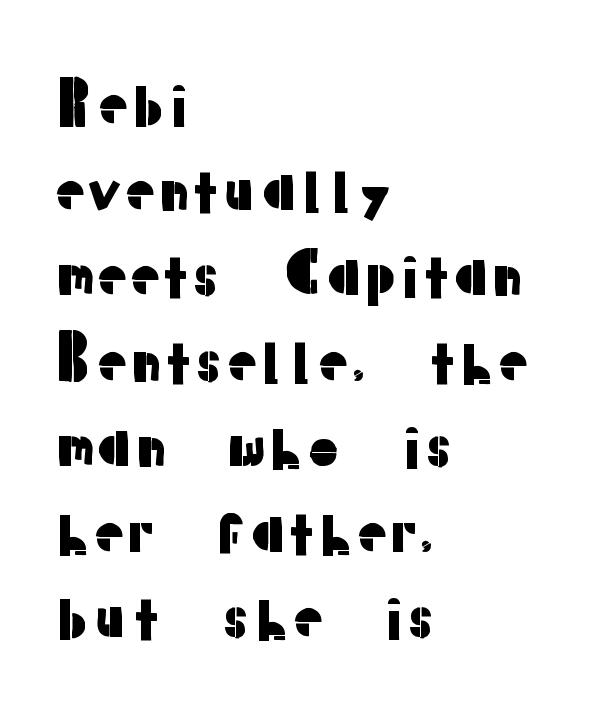
The rendering uses natural spacing where letterforms have individual widths. Does the type have serifs? No, each stem ends abruptly. The space between consecutive lines is moderate. The space beneath each line is pristine and unruled. The line texture is even and compact thanks to regular tracking.
